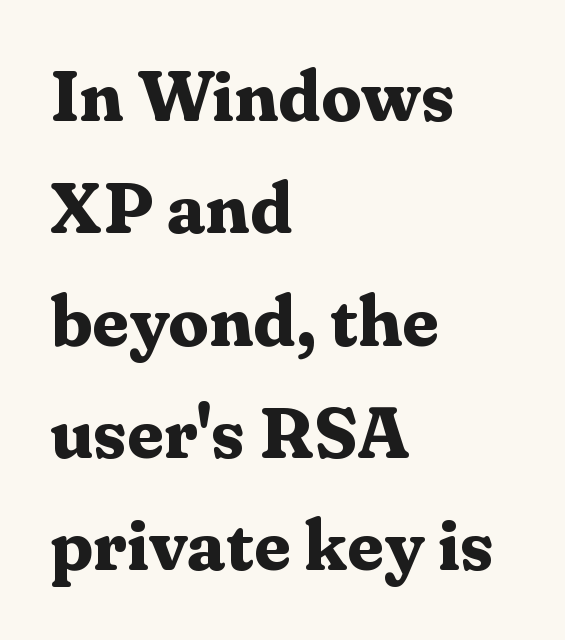
Nope, not italic — everything's standing straight. Observe the ordinary spacing: letters are neighbours, not strangers. The baseline area is clear. The text block is weighted toward the left margin, trailing off unevenly rightward. One glance says typical: line gaps are just what's usual.
